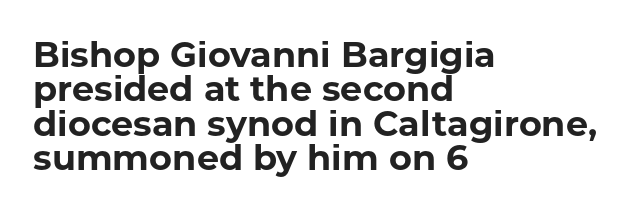
A typesetter would mark this as roman, not italic. Bare-footed words on every line. The lines are quadded left. Vertical spacing — tight. The line texture is even and compact thanks to regular tracking. Note: no serifs on the glyphs.
